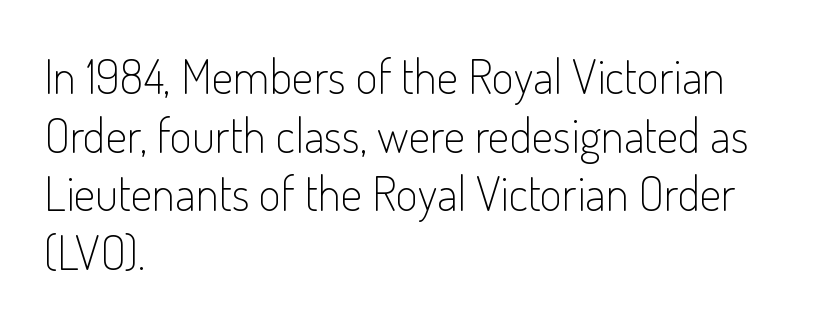
Q: Is the text bold? A: No.
Q: Is the text italic (slanted)? A: No, it is upright.
Q: Is the typeface a serif or a sans-serif typeface? A: Sans-serif.
Q: Is the text underlined? A: No.
Q: How is the paragraph aligned? A: Left-aligned.
Q: Is the spacing between letters normal or unusually wide? A: Normal.
Q: Width (condensed, normal, or wide)? A: Condensed.
Q: Stroke contrast? A: Low.
Q: x-height? A: Small.
Q: Monospaced? A: No.
